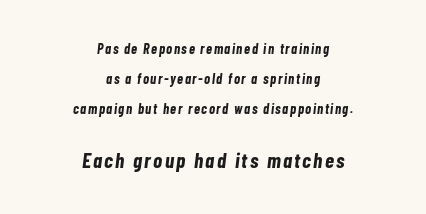
If you drew a line through each stem, it would be angled. Both edges are ragged and mirror each other, which tells us the setting is centered. The later block is typeset at a bigger size than the earlier block. If you measured baseline to baseline, you'd find a long distance.
